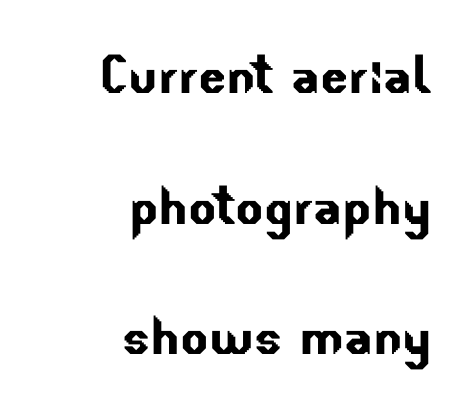
The image shows 66 px sans-serif type; set right-aligned, loose line spacing (1.98x), normal letter spacing, not underlined; low stroke contrast and a small x-height.
